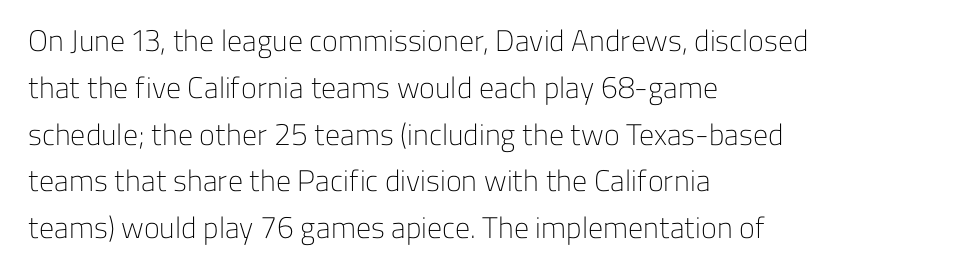
No italicization has been applied; the sample stays upright. Typographically, this falls in the sans-serif category. Plain, unruled lines of type. No heavy texture on the line: the type isn't bold.
